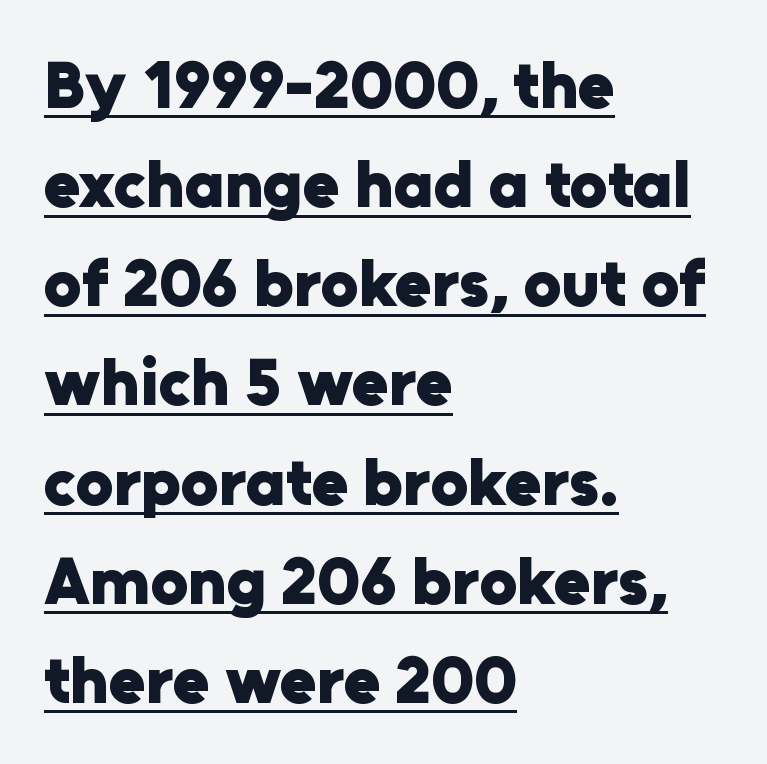
Typographically, this falls in the sans-serif category. No italicization has been applied; the sample stays upright. Where is the straight margin? On the left. The letters advance in unequal steps, a hallmark of proportional type. You can see a thin bar hugging the bottom of the glyphs.
